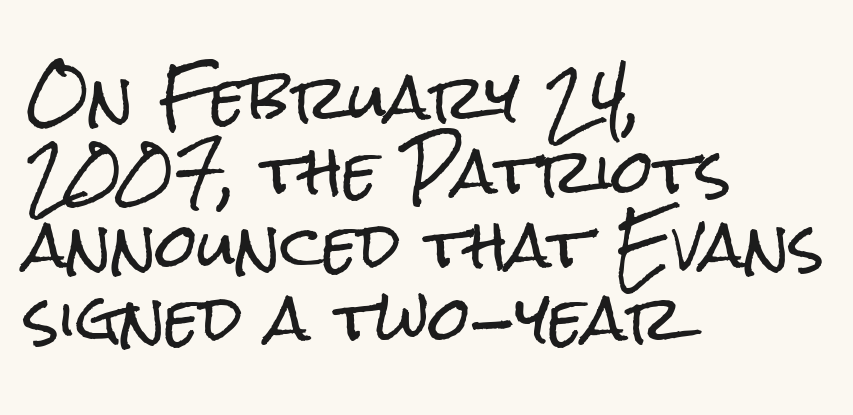
The image shows 60 px condensed sans-serif type, upright; set left-aligned, line spacing 1.23x, normal letter spacing, not underlined; low stroke contrast and a medium x-height.
